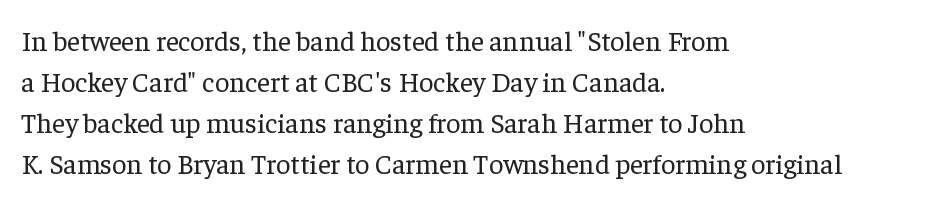
Q: Is the text bold? A: No.
Q: Is the text italic (slanted)? A: No, it is upright.
Q: Is the typeface a serif or a sans-serif typeface? A: Serif.
Q: Is the text underlined? A: No.
Q: How is the paragraph aligned? A: Left-aligned.
Q: Is the spacing between letters normal or unusually wide? A: Normal.
Q: Is the spacing between lines tight, normal or loose? A: Normal.
Q: Width (condensed, normal, or wide)? A: Normal.
Q: Stroke contrast? A: Low.
Q: x-height? A: Medium.
Q: Monospaced? A: No.
